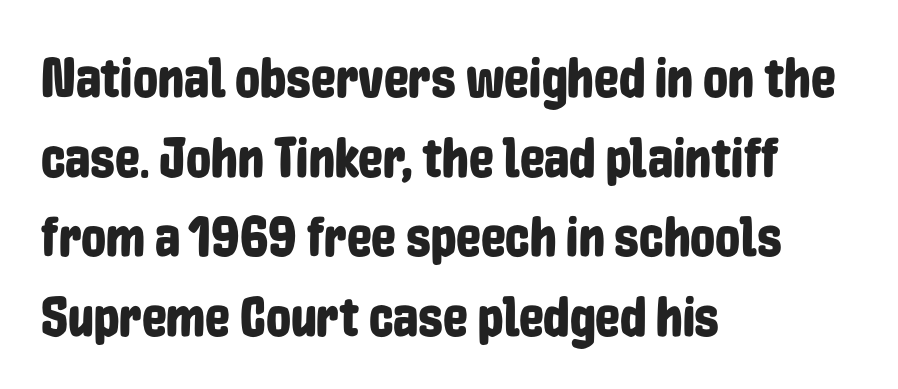
Q: Is the text italic (slanted)? A: No, it is upright.
Q: Is the typeface a serif or a sans-serif typeface? A: Sans-serif.
Q: Is the text underlined? A: No.
Q: How is the paragraph aligned? A: Left-aligned.
Q: Is the spacing between letters normal or unusually wide? A: Normal.
Q: Is the spacing between lines tight, normal or loose? A: Normal.
Q: Width (condensed, normal, or wide)? A: Condensed.
Q: Stroke contrast? A: Low.
Q: x-height? A: Medium.
Q: Monospaced? A: No.
